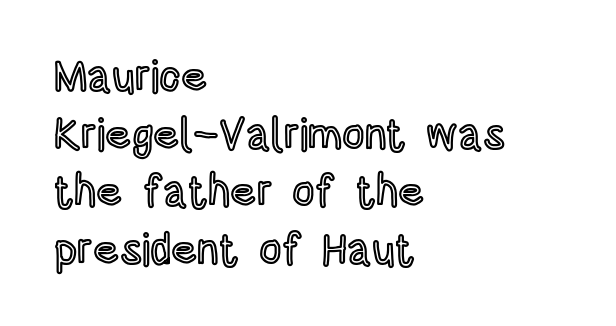
Q: Is the text italic (slanted)? A: No, it is upright.
Q: Is the text underlined? A: No.
Q: How is the paragraph aligned? A: Left-aligned.
Q: Is the spacing between letters normal or unusually wide? A: Normal.
Q: Is the spacing between lines tight, normal or loose? A: Normal.
Q: Width (condensed, normal, or wide)? A: Condensed.
Q: x-height? A: Large.
Q: Monospaced? A: No.
